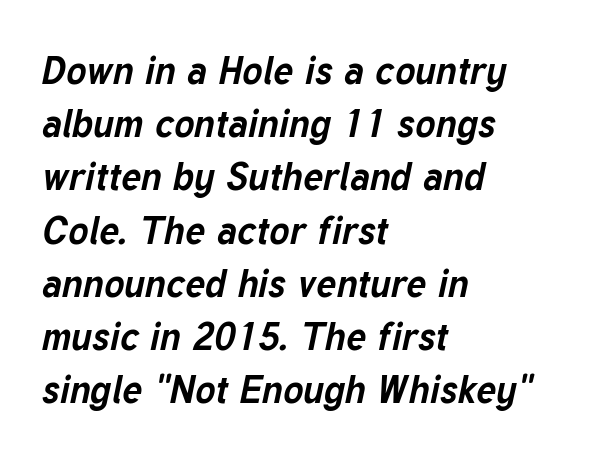
The rendering uses natural spacing where letterforms have individual widths. Is there much room between lines? A standard amount, neither cramped nor airy. Characters are canted at an angle relative to the baseline's perpendicular. Does the copy run flush right? No — it runs flush left. Short note: letters normally spaced. Look at the stroke-to-counter ratio: heavy, a bold.
